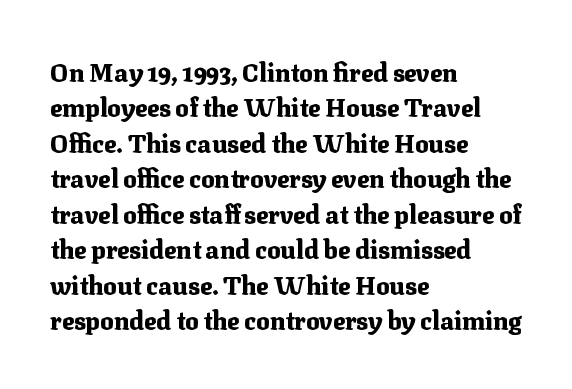
The strokes are fattened all the way to bold. Does the copy run flush right? No — it runs flush left. The face used here is rendered with its standard letterfit. Does the leading feel generous? No, just average. The typography opts for an upright posture over an oblique one.
